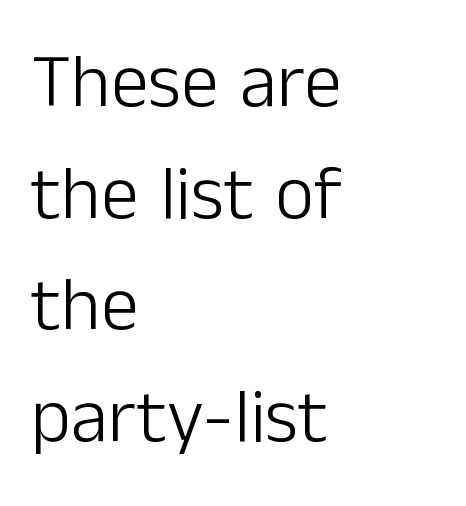
Note the varied advance widths — an 'i' is clearly narrower than an 'm'. Left-aligned paragraph, ragged on the right. Vertically, the passage feels balanced, rows spaced as you'd expect. Is this a sans? Yes — the strokes have no serifs. Decoration check: the copy has no underline.
